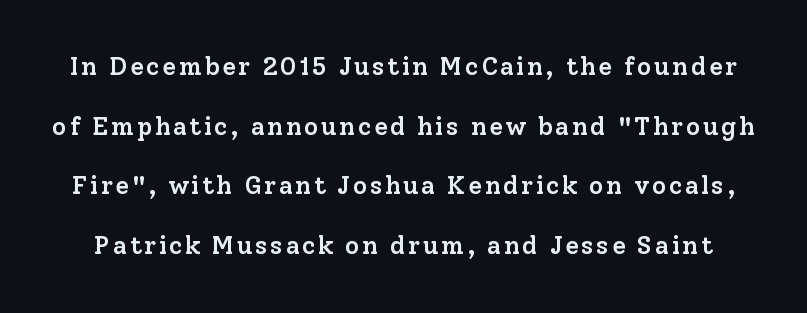
{"italic": "no", "bold": "semi", "underline": "no", "line_spacing": "loose", "line_spacing_ratio": 2.39, "glyph_px": 25}
